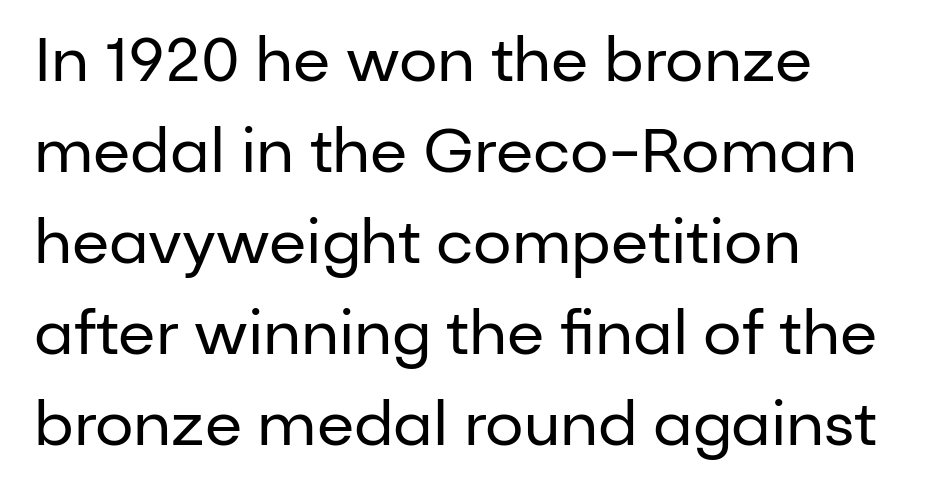
The image shows 61 px regular-weight sans-serif type, upright; set left-aligned, normal line spacing (1.49x), normal letter spacing, not underlined; low stroke contrast and a medium x-height.
